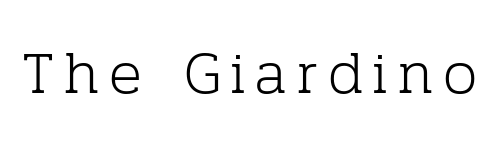
Notice how the stems are strictly vertical — no italics here. I'd call this a serif setting — the letters wear small feet. Just letters on the line, the space beneath them empty. A quiet, ordinary-to-light weight characterises the typeface. Looks like regular typesetting: each glyph gets only the width it needs.
